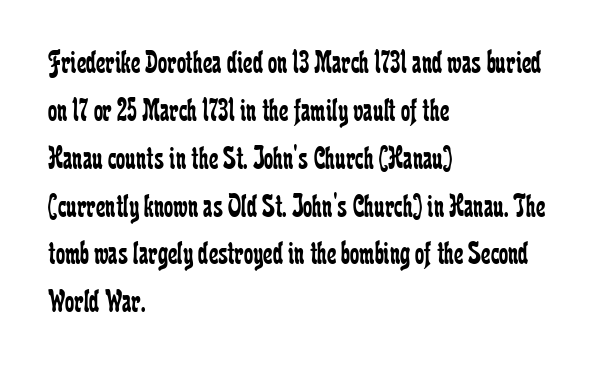
Q: Is the text bold? A: No.
Q: Is the text italic (slanted)? A: No, it is upright.
Q: Is the typeface a serif or a sans-serif typeface? A: Serif.
Q: Is the text underlined? A: No.
Q: How is the paragraph aligned? A: Left-aligned.
Q: Is the spacing between letters normal or unusually wide? A: Normal.
Q: Is the spacing between lines tight, normal or loose? A: Normal.
Q: Width (condensed, normal, or wide)? A: Condensed.
Q: Stroke contrast? A: Low.
Q: x-height? A: Medium.
Q: Monospaced? A: No.
